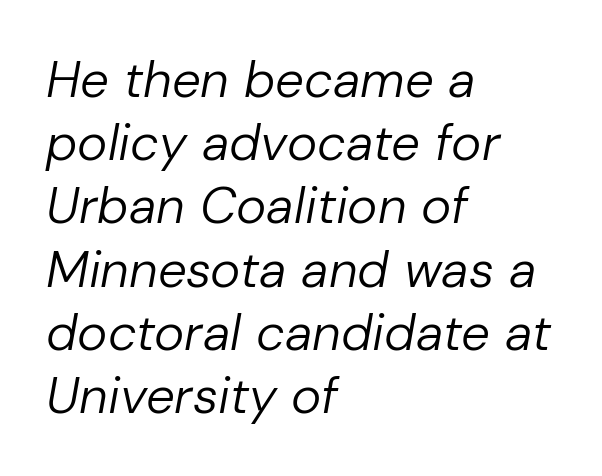
In CSS terms this would be text-align: left. Standard letterfit; no display-style spreading of the glyphs. Looks like regular typesetting: each glyph gets only the width it needs. Characters are canted at an angle relative to the baseline's perpendicular. Heft: none added — not bold.
